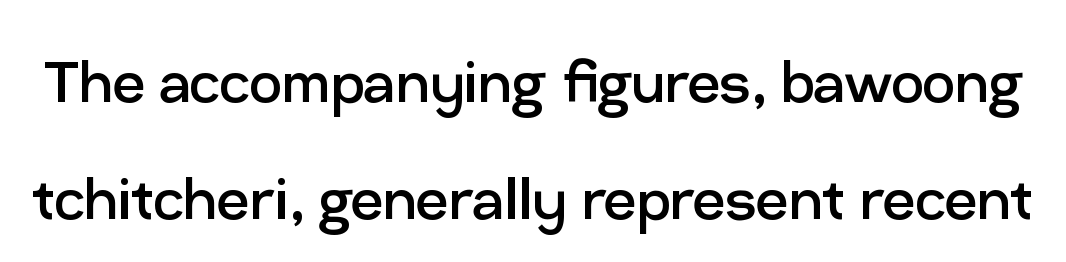
{"serif": "no", "italic": "no", "bold": "no", "weight": "regular", "width": "normal", "stroke_contrast": "low", "x_height": "medium", "monospaced": "no", "underline": "no", "line_spacing": "normal", "line_spacing_ratio": 1.62, "letter_spacing": "normal", "letter_spacing_em": 0.0, "glyph_px": 72}
